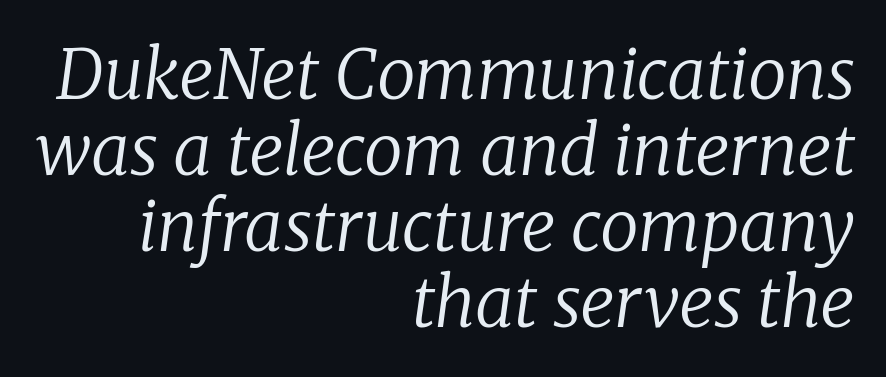
Think of a printed novel: that variable character pitch is what you see here. To sum up the face: it has serifs. The font is comparable to plain body text, perhaps lighter. You can tell it's italic because the verticals aren't actually vertical. This sample uses plain, unmodified letter spacing.
